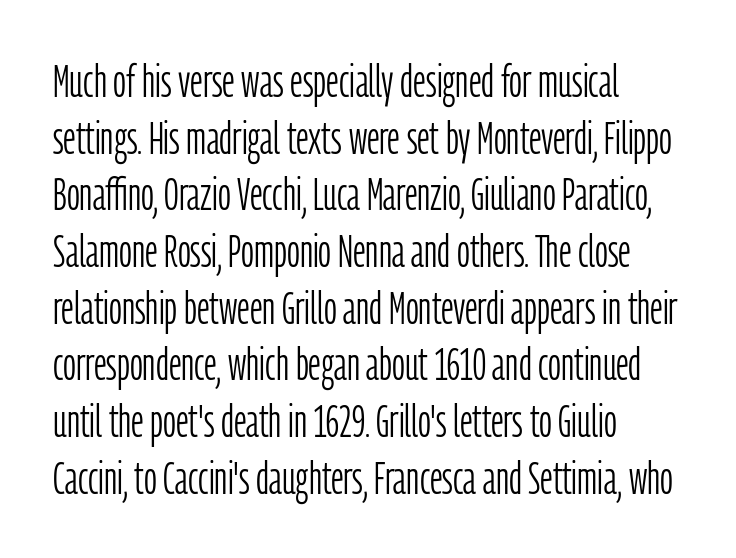
Q: Is the text bold? A: No.
Q: Is the text italic (slanted)? A: No, it is upright.
Q: Is the typeface a serif or a sans-serif typeface? A: Sans-serif.
Q: Is the text underlined? A: No.
Q: How is the paragraph aligned? A: Left-aligned.
Q: Is the spacing between letters normal or unusually wide? A: Normal.
Q: Is the spacing between lines tight, normal or loose? A: Normal.
Q: Width (condensed, normal, or wide)? A: Condensed.
Q: Stroke contrast? A: Low.
Q: x-height? A: Medium.
Q: Monospaced? A: No.
